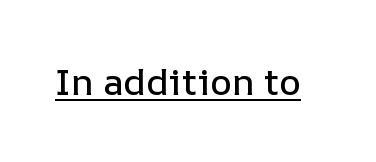
{"italic": "no", "width": "normal", "stroke_contrast": "low", "x_height": "medium", "monospaced": "no", "underline": "yes", "letter_spacing": "normal", "letter_spacing_em": 0.0, "glyph_px": 37}
